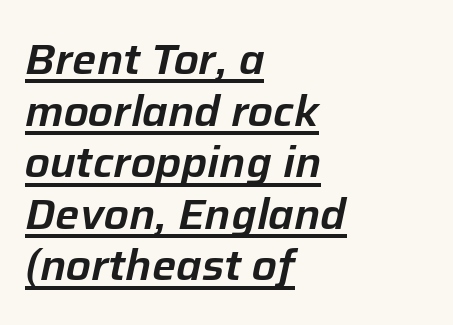
Observe the lean: these are italic letterforms. The rag falls on the right side of this text block. This rendering leaves character spacing at its baseline value. The letters advance in unequal steps, a hallmark of proportional type.
